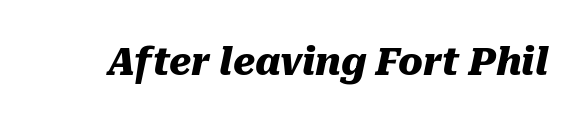
These lines keep a tight, regular rhythm from letter to letter. If you drew a line through each stem, it would be angled. Pretty heavy lettering here — definitely bold. The baseline area is clear. A typesetter would call this proportional, since set widths differ per character.
